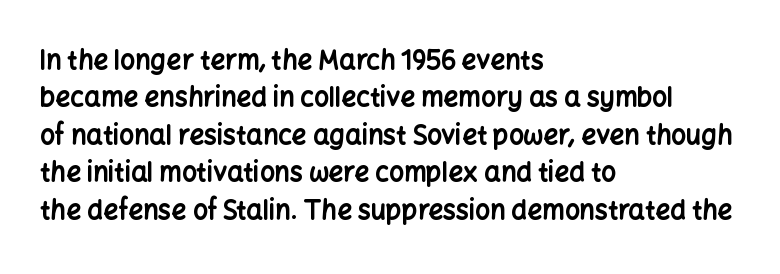
The image shows 26 px bold type, upright; set left-aligned, normal line spacing (1.44x), normal letter spacing, not underlined.
